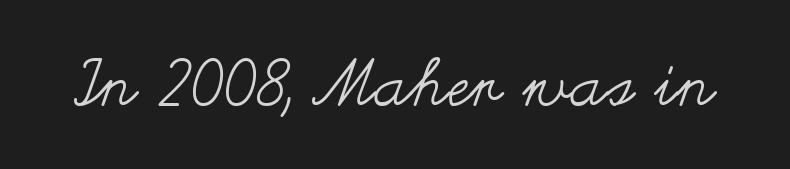
Q: Is the text bold? A: No.
Q: Is the text italic (slanted)? A: Yes.
Q: Is the text underlined? A: No.
Q: Is the spacing between letters normal or unusually wide? A: Normal.
Q: Width (condensed, normal, or wide)? A: Wide.
Q: Stroke contrast? A: Medium.
Q: x-height? A: Small.
Q: Monospaced? A: No.
